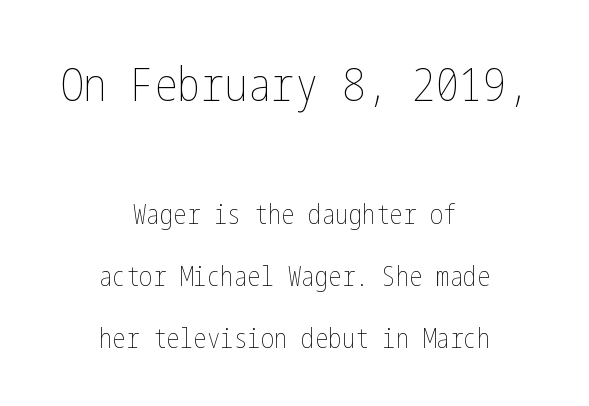
{"italic": "no", "bold": "no", "weight": "thin", "width": "condensed", "stroke_contrast": "low", "x_height": "medium", "underline": "no", "align": "center", "line_spacing": "loose", "line_spacing_ratio": 2.29, "letter_spacing": "normal", "letter_spacing_em": 0.0, "larger_block": "first", "size_ratio": 1.74, "glyph_px": 47}
